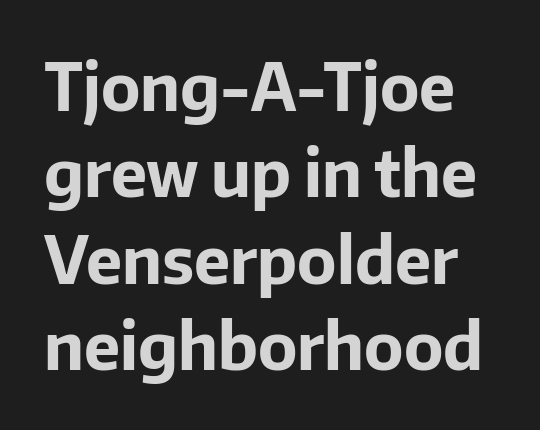
This sample uses an upright cut, with every glyph sitting square on the baseline. This rendering features lettering with no underline. These lines are rendered in a variable-pitch font. The passage shown stacks its lines at a standard gap. Between one letter and the next there's only the usual sliver of space.
